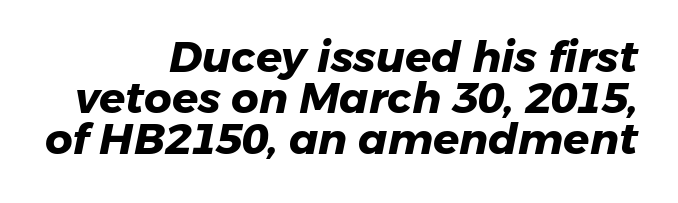
Each glyph is drawn with heavy, bold strokes. The gap between lines stays unmarked. These lines huddle together more closely than default settings would place them. The paragraph has a hard right edge and a soft left edge. Varying glyph widths throughout — classic text-font behaviour. The rendering keeps characters at their native spacing.
